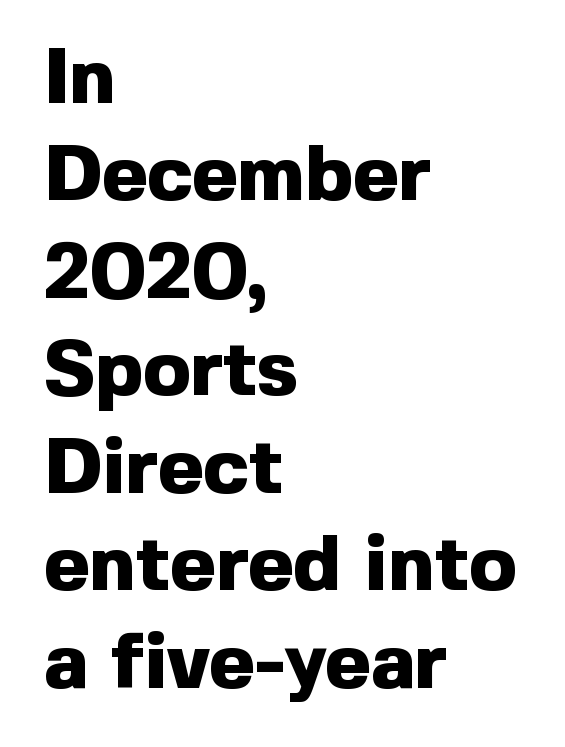
How heavy is the stroke? Heavy — this is a bold. The typesetter chose a ragged-right arrangement here. A typesetter would call this leading conventional body-copy spacing. Note the varied advance widths — an 'i' is clearly narrower than an 'm'. The strip under each line holds only bare page. Every character sits straight up, as roman type does.
